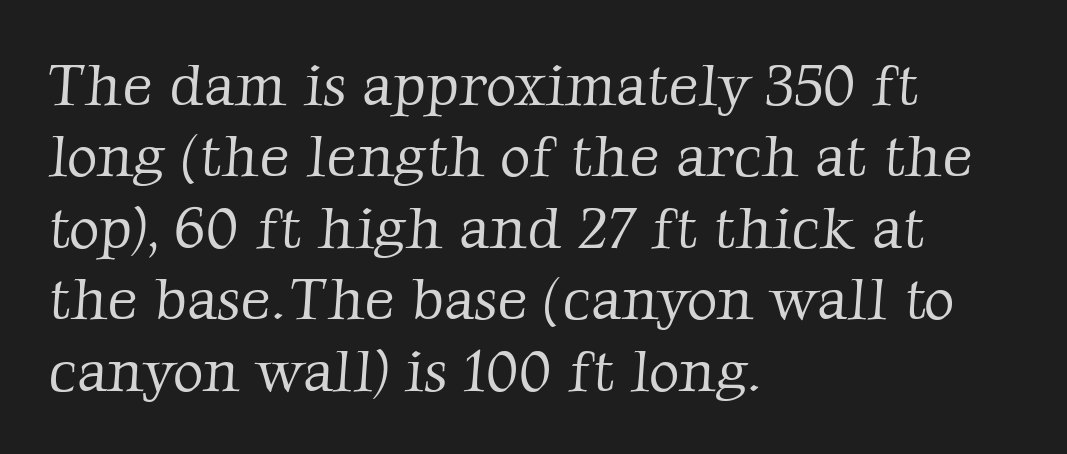
{"serif": "yes", "bold": "no", "weight": "light", "width": "normal", "stroke_contrast": "low", "x_height": "medium", "monospaced": "no", "underline": "no", "align": "left", "line_spacing_ratio": 1.21, "letter_spacing": "normal", "letter_spacing_em": 0.0, "glyph_px": 59}
